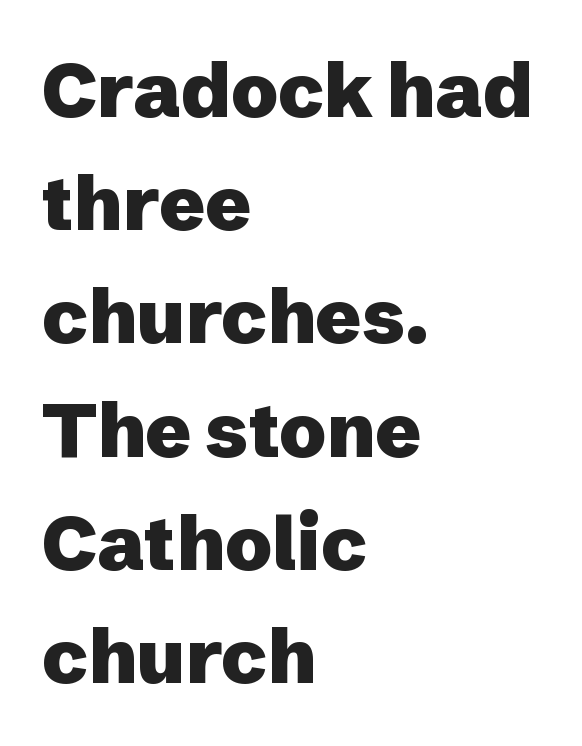
{"serif": "no", "italic": "no", "bold": "yes", "weight": "heavy", "width": "normal", "stroke_contrast": "low", "x_height": "medium", "monospaced": "no", "underline": "no", "align": "left", "line_spacing": "normal", "line_spacing_ratio": 1.49, "letter_spacing": "normal", "letter_spacing_em": 0.0, "glyph_px": 76}
